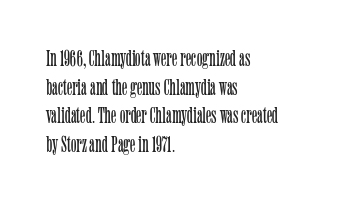
{"italic": "no", "bold": "no", "underline": "no", "align": "left", "line_spacing_ratio": 1.24, "letter_spacing": "normal", "letter_spacing_em": 0.0, "glyph_px": 23}
